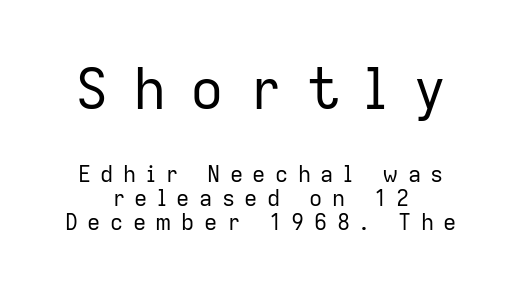
Q: Is the text bold? A: No.
Q: Is the text italic (slanted)? A: No, it is upright.
Q: Is the typeface a serif or a sans-serif typeface? A: Sans-serif.
Q: Is the text underlined? A: No.
Q: How is the paragraph aligned? A: Centered.
Q: Is the spacing between letters normal or unusually wide? A: Unusually wide.
Q: Is the spacing between lines tight, normal or loose? A: Tight.
Q: Which block of text is set in a larger size, the first (top) or the second (bottom)? A: The first (top) one.
Q: Width (condensed, normal, or wide)? A: Normal.
Q: Stroke contrast? A: Low.
Q: x-height? A: Medium.
Q: Monospaced? A: No.
